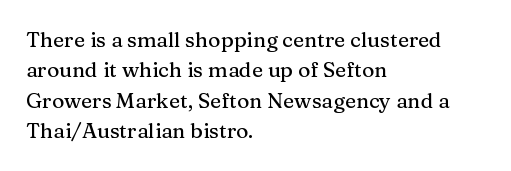
A bare baseline throughout the passage. This rendering uses left alignment, leaving the right contour irregular. Vertical strokes here are truly vertical. Glyph-to-glyph distance matches everyday printed text. If you measured baseline to baseline, you'd find a middling distance.
